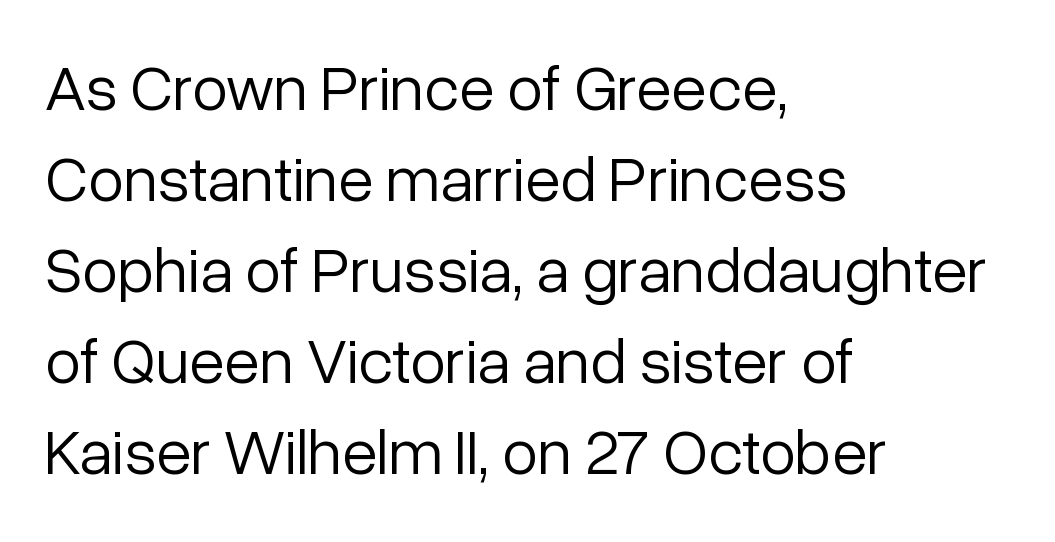
{"serif": "no", "italic": "no", "bold": "no", "weight": "light", "width": "normal", "stroke_contrast": "low", "x_height": "medium", "monospaced": "no", "underline": "no", "align": "left", "line_spacing": "normal", "line_spacing_ratio": 1.4, "letter_spacing": "normal", "letter_spacing_em": 0.0, "glyph_px": 65}
